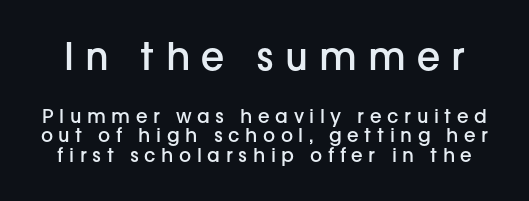
Stems and bowls a touch heavier than normal — semibold. Quick note: underline off. Caption: expanded tracking, letters set apart. The text was rendered using a sans face with plain stroke endings.
